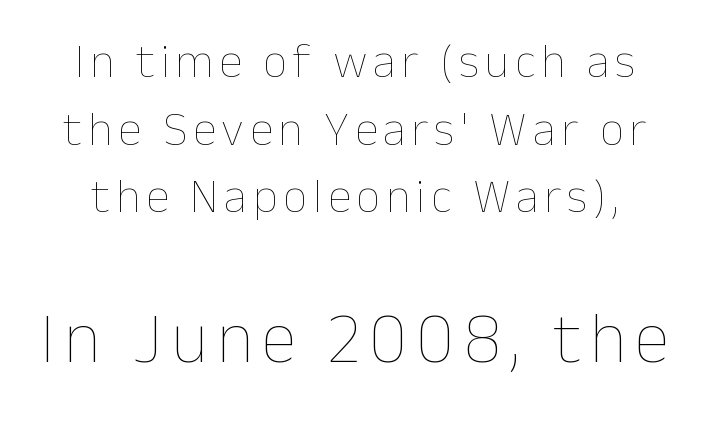
Q: Is the text bold? A: No.
Q: Is the text italic (slanted)? A: No, it is upright.
Q: Is the text underlined? A: No.
Q: Is the spacing between lines tight, normal or loose? A: Normal.
Q: Which block of text is set in a larger size, the first (top) or the second (bottom)? A: The second (bottom) one.
Q: Width (condensed, normal, or wide)? A: Normal.
Q: Stroke contrast? A: Low.
Q: x-height? A: Medium.
Q: Monospaced? A: No.
